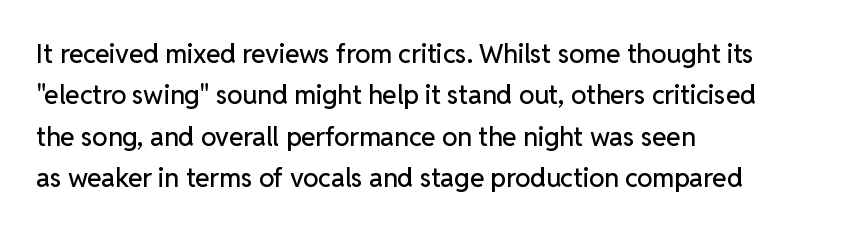
{"italic": "no", "underline": "no", "align": "left", "line_spacing": "normal", "line_spacing_ratio": 1.59, "letter_spacing": "normal", "letter_spacing_em": 0.0, "glyph_px": 26}
